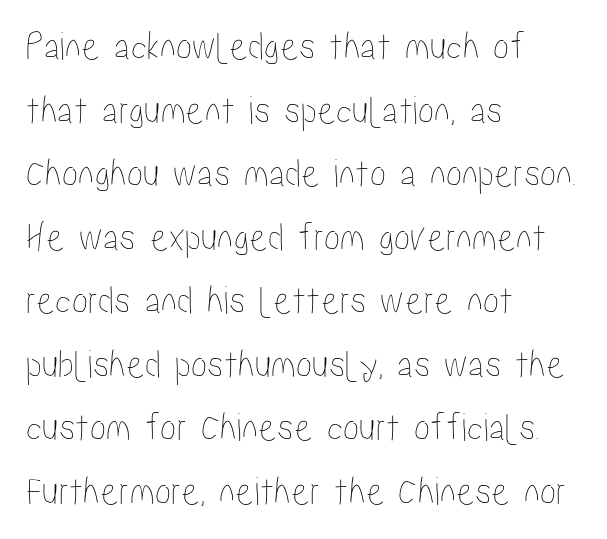
{"italic": "no", "width": "condensed", "stroke_contrast": "low", "x_height": "medium", "monospaced": "no", "underline": "no", "align": "left", "line_spacing": "normal", "line_spacing_ratio": 1.55, "letter_spacing": "normal", "letter_spacing_em": 0.0, "glyph_px": 41}
